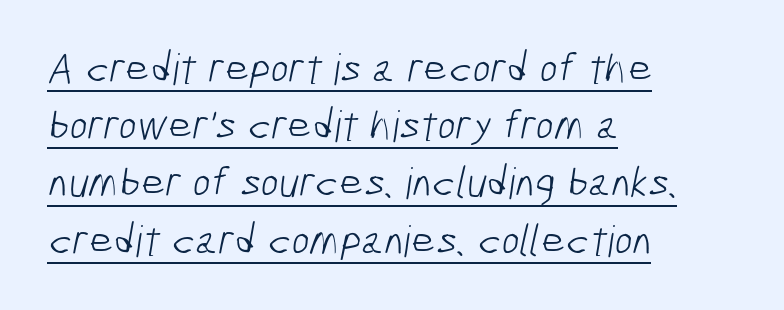
Regarding serifs, this sample does without them. The string is rendered with underlining switched on. A normal amount of white space separates one row of letters from the next. The rendering keeps characters at their native spacing. The text block is weighted toward the left margin, trailing off unevenly rightward. The typesetting does not lean heavy: it is not bold.
